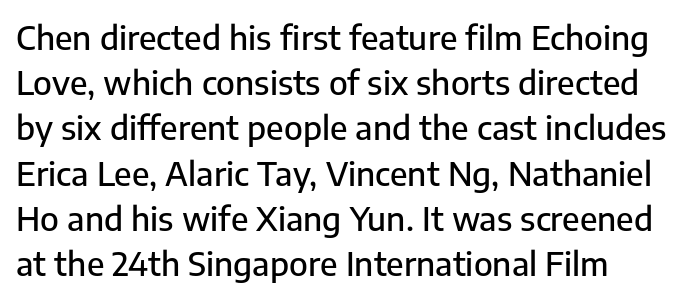
Character widths vary here, with narrow letters taking less room than wide ones. A clean baseline with only descenders dipping below it. Horizontal alignment here is leftward, the default for most running prose. How would I describe the line gaps? Plain and ordinary.
